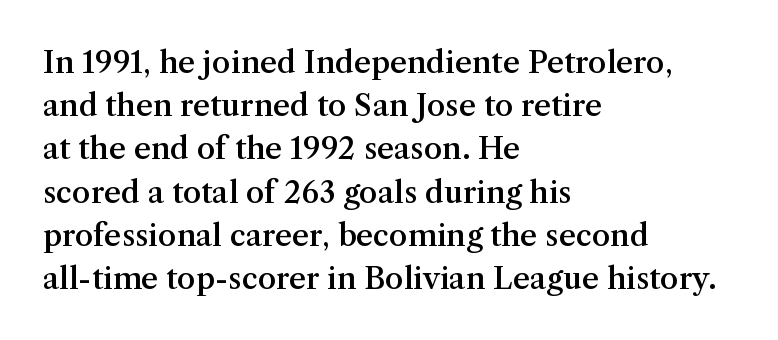
{"serif": "yes", "italic": "no", "bold": "semi", "weight": "semibold", "width": "normal", "stroke_contrast": "medium", "x_height": "medium", "monospaced": "no", "underline": "no", "align": "left", "line_spacing": "normal", "line_spacing_ratio": 1.44, "letter_spacing": "normal", "letter_spacing_em": 0.0, "glyph_px": 30}
